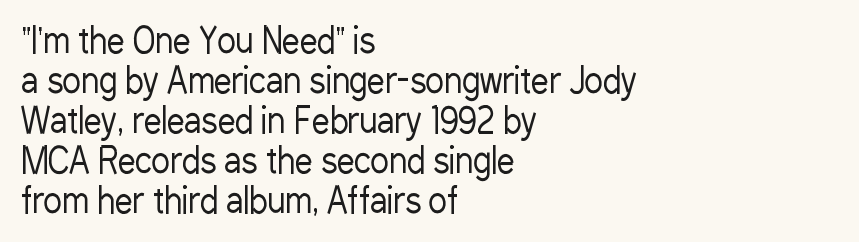
{"serif": "no", "italic": "no", "bold": "no", "weight": "regular", "width": "condensed", "stroke_contrast": "low", "x_height": "medium", "monospaced": "no", "underline": "no", "align": "left", "line_spacing": "tight", "line_spacing_ratio": 1.14, "letter_spacing": "normal", "letter_spacing_em": 0.0, "glyph_px": 35}
